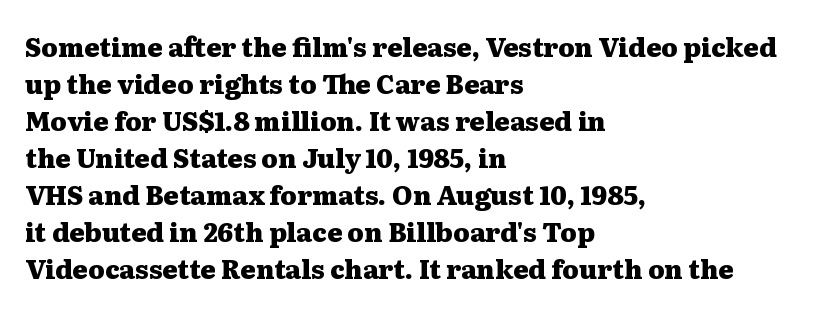
{"italic": "no", "bold": "yes", "underline": "no", "align": "left", "line_spacing": "normal", "line_spacing_ratio": 1.42, "letter_spacing": "normal", "letter_spacing_em": 0.0, "glyph_px": 26}
